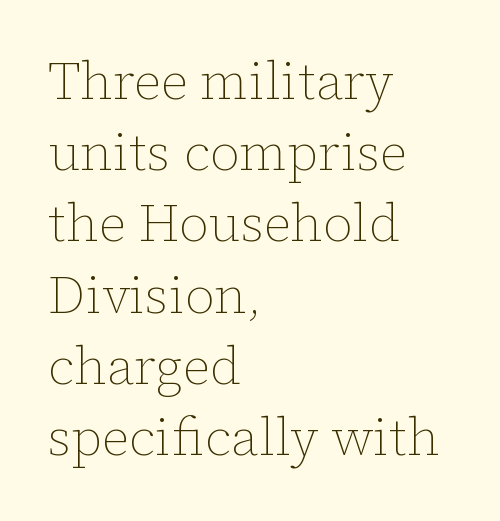
The image shows 52 px thin type, upright; set left-aligned, normal line spacing (1.37x), normal letter spacing, not underlined; low stroke contrast and a medium x-height.
